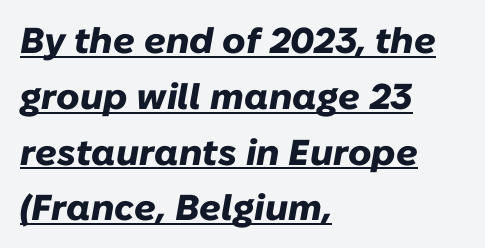
Q: Is the text bold? A: Yes.
Q: Is the text italic (slanted)? A: Yes, it leans right by about 10 degrees.
Q: Is the text underlined? A: Yes.
Q: How is the paragraph aligned? A: Left-aligned.
Q: Is the spacing between letters normal or unusually wide? A: Normal.
Q: Is the spacing between lines tight, normal or loose? A: Normal.
Q: Width (condensed, normal, or wide)? A: Normal.
Q: Stroke contrast? A: Low.
Q: x-height? A: Medium.
Q: Monospaced? A: No.
